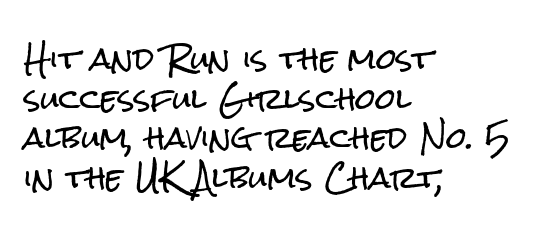
The image shows 29 px condensed sans-serif type, upright; set left-aligned, normal line spacing (1.37x), normal letter spacing, not underlined; low stroke contrast and a medium x-height.
